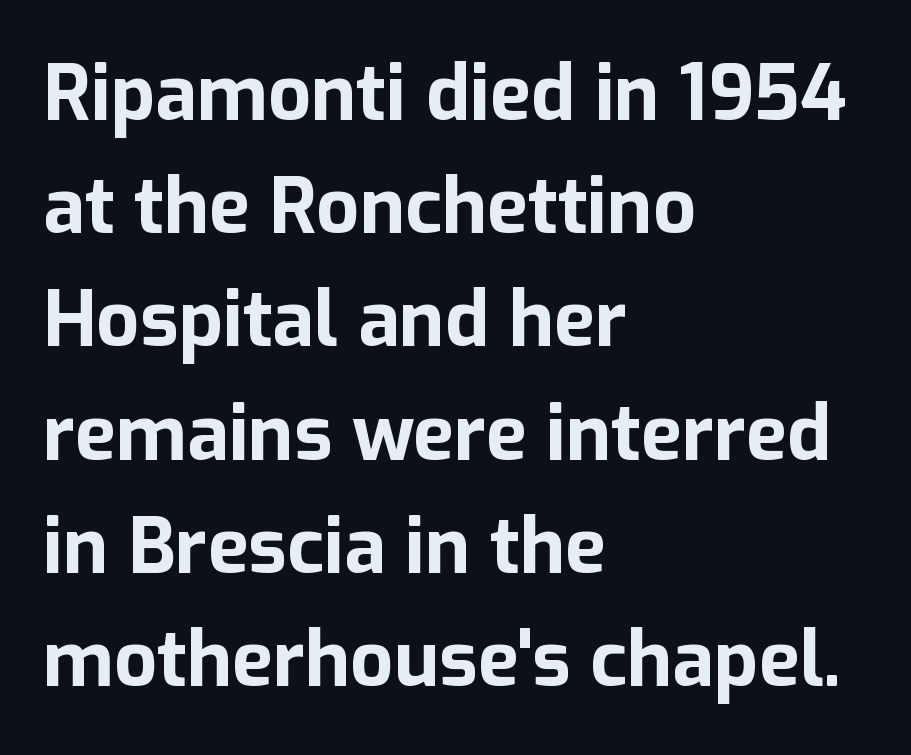
{"serif": "no", "italic": "no", "bold": "yes", "weight": "bold", "width": "normal", "stroke_contrast": "low", "x_height": "medium", "monospaced": "no", "underline": "no", "align": "left", "line_spacing": "normal", "line_spacing_ratio": 1.49, "letter_spacing": "normal", "letter_spacing_em": 0.0, "glyph_px": 76}
